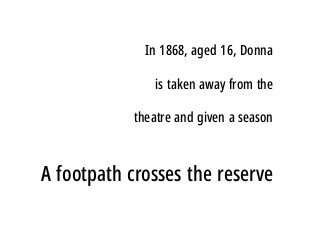
Q: Is the text italic (slanted)? A: No, it is upright.
Q: Is the text underlined? A: No.
Q: How is the paragraph aligned? A: Right-aligned.
Q: Is the spacing between letters normal or unusually wide? A: Normal.
Q: Is the spacing between lines tight, normal or loose? A: Loose.
Q: Which block of text is set in a larger size, the first (top) or the second (bottom)? A: The second (bottom) one.
